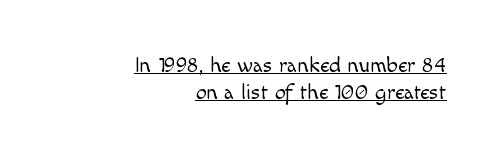
The rendering keeps characters at their native spacing. The text block is weighted toward the right margin, trailing off unevenly leftward. Underlining? Definitely there. Style check: upright. The font sits on the lighter half of the weight spectrum, regular included.
